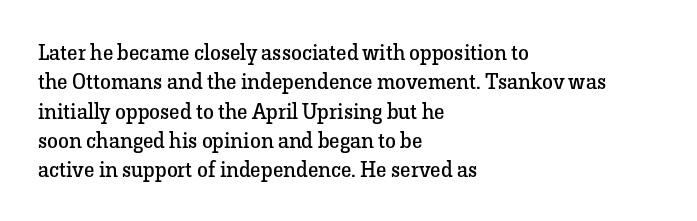
Caption: face not bold, strokes unweighted. Whoever set this chose a conventional vertical rhythm. This sample uses plain, unmodified letter spacing. The lettering stays uniformly vertical, giving the passage a roman look. Rule under the text: the space is simply empty.
